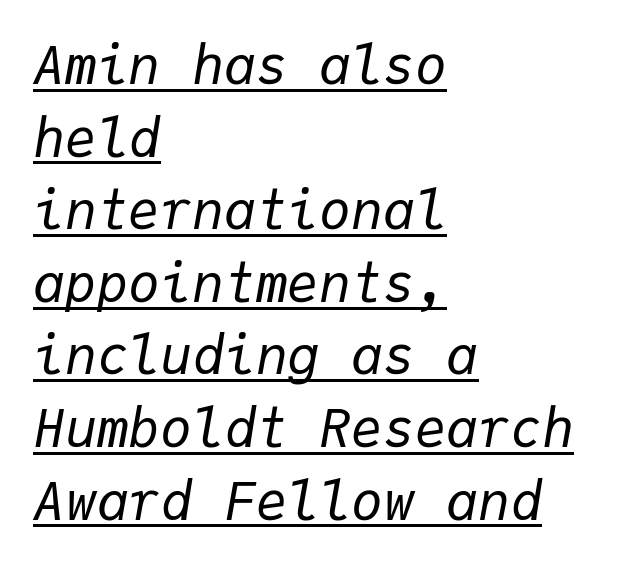
The glyphs look as if they've been sheared to an angle. Regarding leading, the lines here are spaced in the standard way. The face used here is monospaced, like something from a code editor. A baseline rule has been typeset under these characters. The characters are drawn with everyday or finer stroke widths. Horizontally, the lines are justified to the leading edge only.
